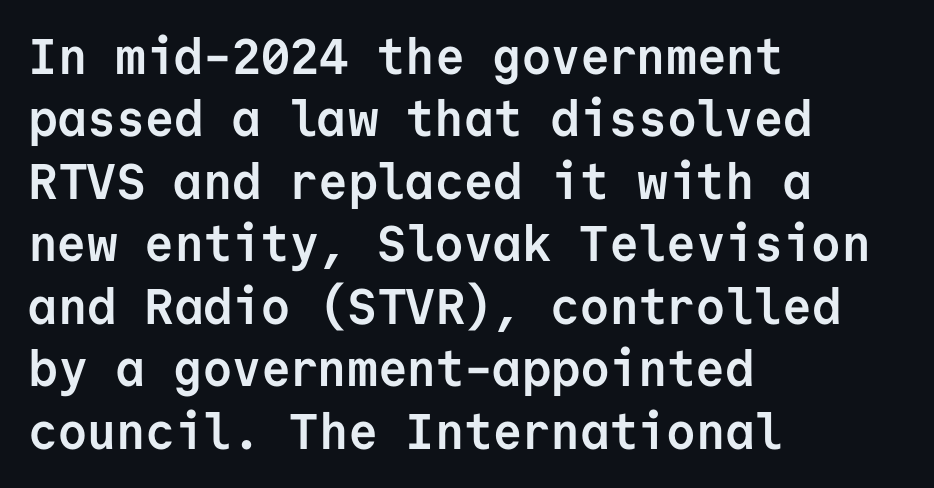
The image shows 50 px semibold sans-serif type, upright, monospaced; set left-aligned, normal line spacing (1.25x), normal letter spacing, not underlined; low stroke contrast and a medium x-height.
